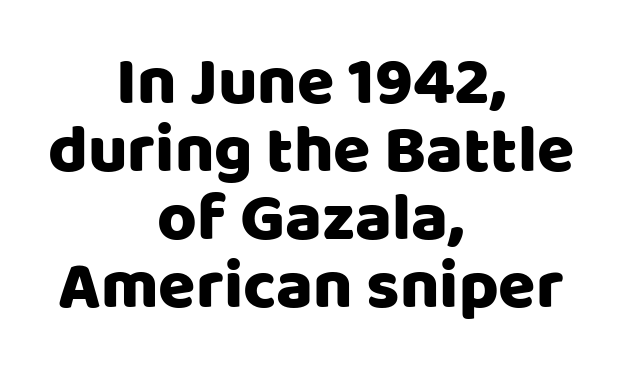
{"serif": "no", "italic": "no", "width": "normal", "stroke_contrast": "low", "x_height": "large", "monospaced": "no", "underline": "no", "align": "center", "line_spacing": "tight", "line_spacing_ratio": 1.0, "letter_spacing": "normal", "letter_spacing_em": 0.0, "glyph_px": 68}
